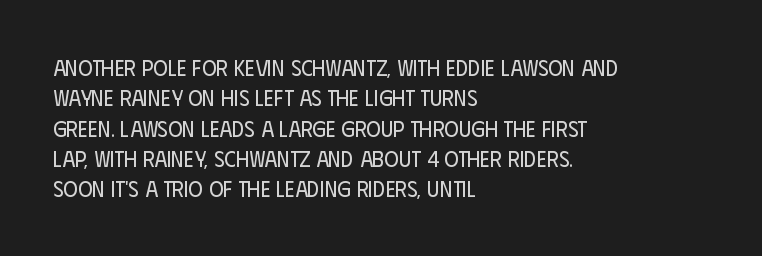
The image shows 22 px text type, upright; set left-aligned, normal line spacing (1.38x), normal letter spacing, not underlined.
